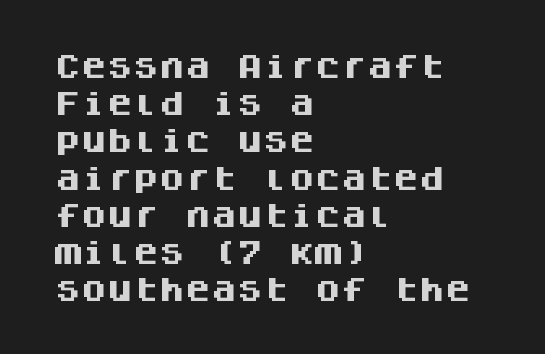
The image shows 26 px bold type, upright; set left-aligned, normal line spacing (1.43x), normal letter spacing, not underlined.
